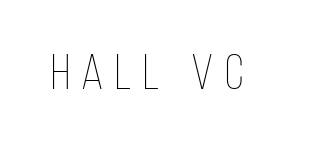
{"italic": "no", "bold": "no", "weight": "thin", "width": "condensed", "stroke_contrast": "low", "x_height": "large", "monospaced": "no", "underline": "no", "letter_spacing": "wide", "letter_spacing_em": 0.23, "glyph_px": 50}
